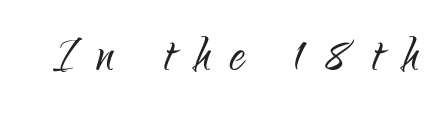
{"serif": "no", "bold": "no", "weight": "light", "width": "condensed", "stroke_contrast": "low", "x_height": "small", "monospaced": "no", "underline": "no", "letter_spacing": "wide", "letter_spacing_em": 0.31, "glyph_px": 62}
